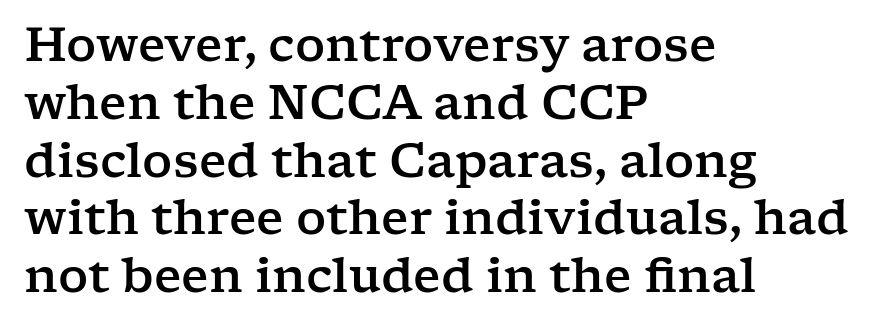
{"serif": "yes", "italic": "no", "width": "wide", "stroke_contrast": "low", "x_height": "medium", "monospaced": "no", "underline": "no", "align": "left", "line_spacing_ratio": 1.23, "letter_spacing": "normal", "letter_spacing_em": 0.0, "glyph_px": 47}
